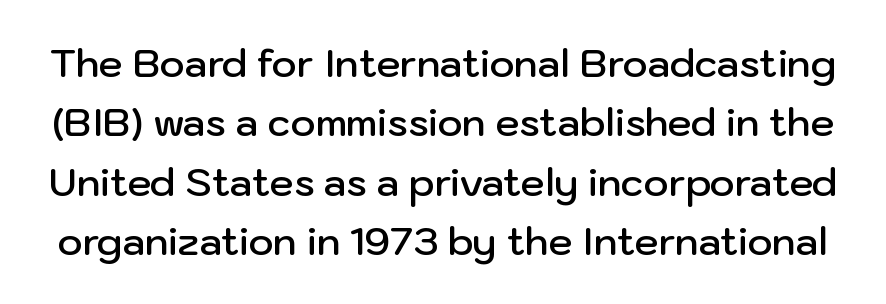
Q: Is the text bold? A: Semi-bold.
Q: Is the text italic (slanted)? A: No, it is upright.
Q: Is the typeface a serif or a sans-serif typeface? A: Sans-serif.
Q: Is the text underlined? A: No.
Q: Is the spacing between letters normal or unusually wide? A: Normal.
Q: Is the spacing between lines tight, normal or loose? A: Normal.
Q: Width (condensed, normal, or wide)? A: Normal.
Q: Stroke contrast? A: Low.
Q: x-height? A: Medium.
Q: Monospaced? A: No.
